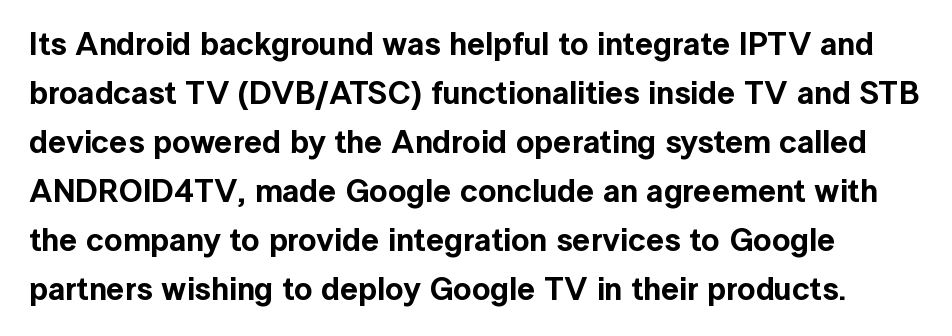
Glance below the letters and you will spot only blank space. These lines sit exactly where default settings would place them. Nope, not italic — everything's standing straight. Think of a printed novel: that variable character pitch is what you see here.
